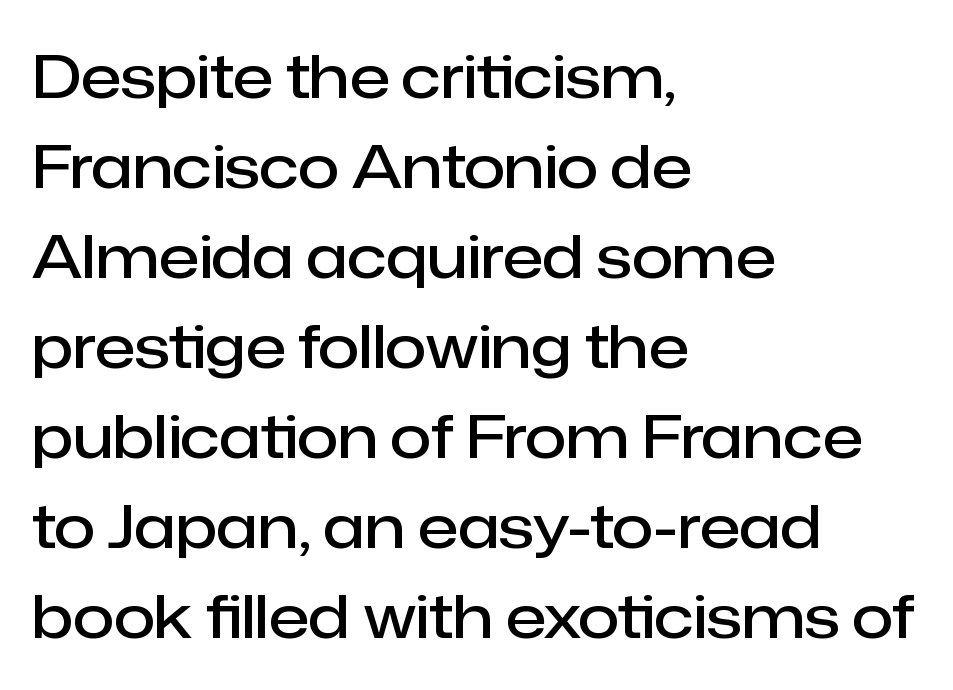
Emphasis by weight is partial: semibold. The typesetter chose a ragged-right arrangement here. Think of a printed novel: that variable character pitch is what you see here. You can tell from the bare stems that sans-serif type was used.
